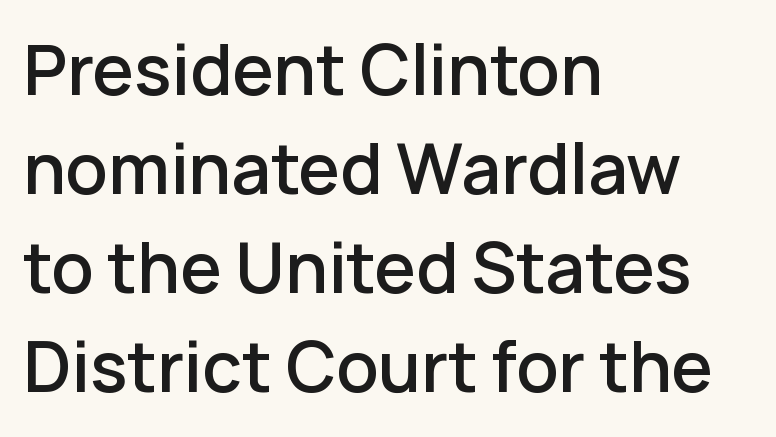
{"serif": "no", "italic": "no", "bold": "semi", "weight": "semibold", "width": "normal", "stroke_contrast": "low", "x_height": "medium", "monospaced": "no", "underline": "no", "align": "left", "line_spacing": "normal", "line_spacing_ratio": 1.48, "letter_spacing": "normal", "letter_spacing_em": 0.0, "glyph_px": 67}
